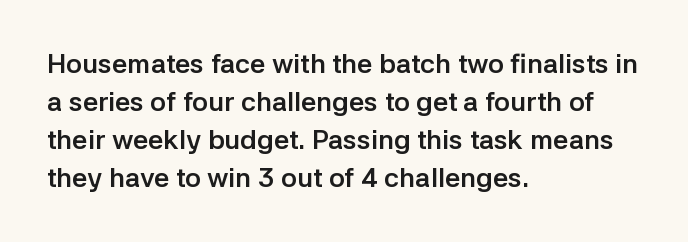
The image shows 27 px bold type, upright; set left-aligned, normal line spacing (1.41x), normal letter spacing, not underlined.
